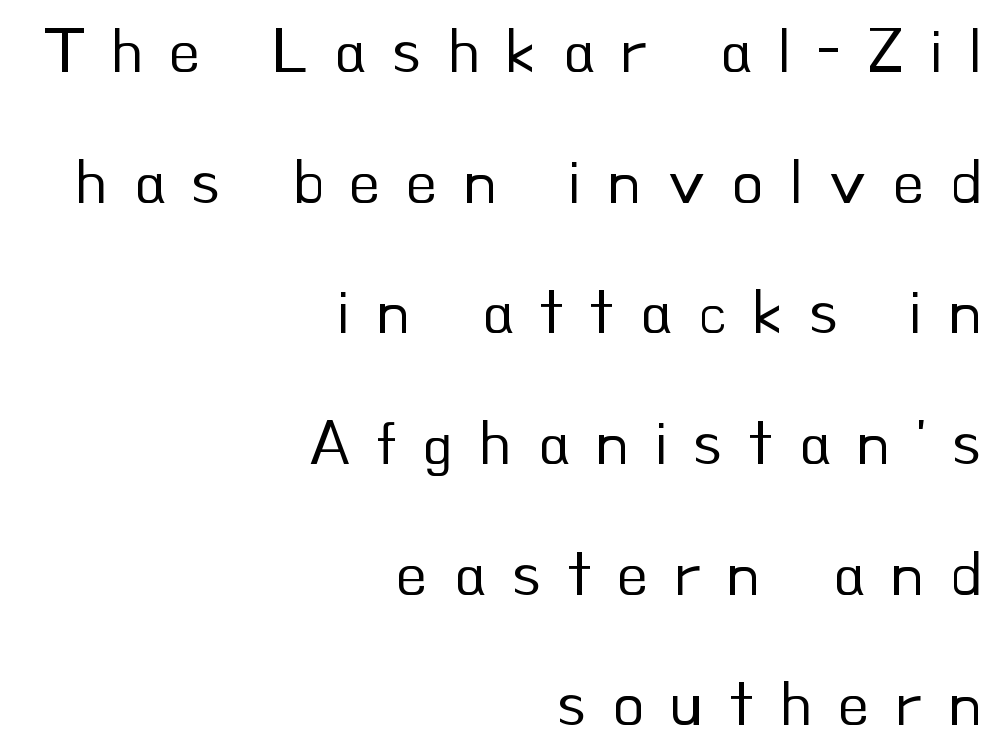
The image shows 65 px regular-weight sans-serif type, upright; set right-aligned, loose line spacing (2.01x), unusually wide letter spacing (+0.39 em), not underlined; low stroke contrast and a small x-height.
